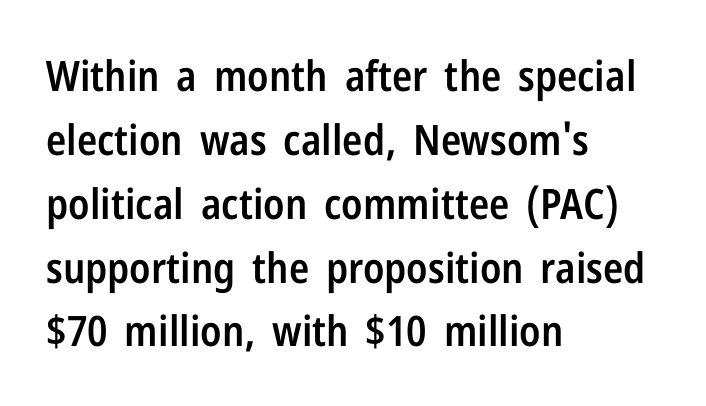
{"serif": "no", "italic": "no", "bold": "semi", "weight": "semibold", "width": "condensed", "stroke_contrast": "low", "x_height": "medium", "monospaced": "no", "underline": "no", "align": "left", "line_spacing": "normal", "line_spacing_ratio": 1.52, "letter_spacing": "normal", "letter_spacing_em": 0.0, "glyph_px": 42}
